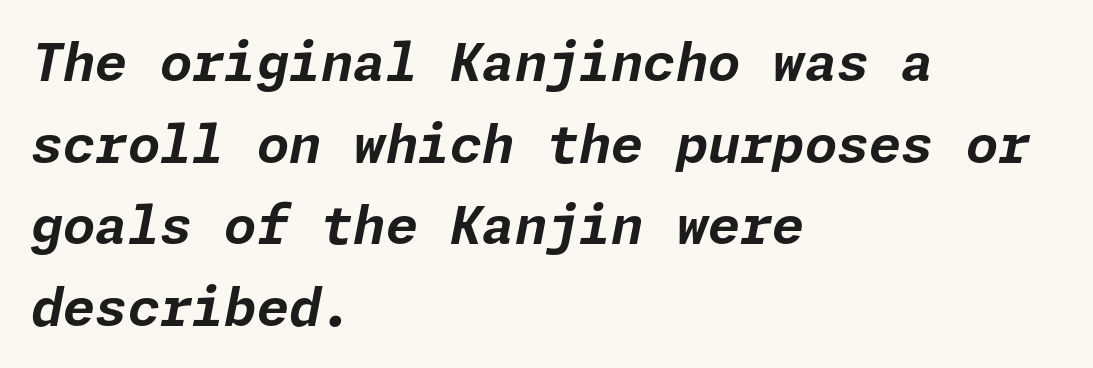
Each glyph is drawn with heavy, bold strokes. The string is rendered with underlining switched off. The compositor pushed each line to the left boundary. Compared with typical paragraphs, the rows here are spaced about the same.
